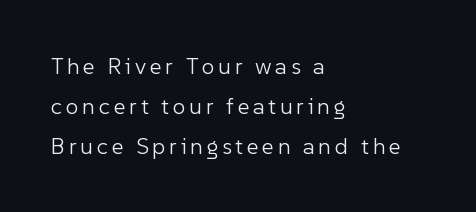
{"italic": "no", "bold": "no", "underline": "no", "align": "left", "line_spacing_ratio": 1.73, "glyph_px": 23}
